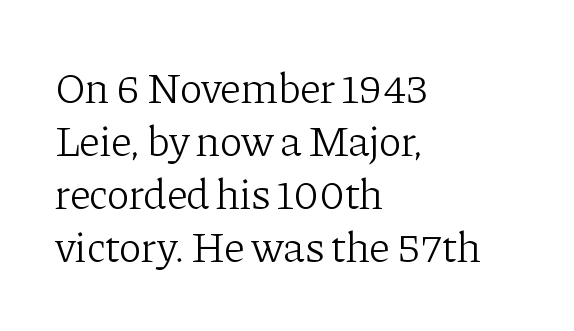
{"serif": "yes", "italic": "no", "bold": "no", "weight": "light", "width": "normal", "stroke_contrast": "low", "x_height": "medium", "monospaced": "no", "underline": "no", "align": "left", "line_spacing_ratio": 1.23, "letter_spacing": "normal", "letter_spacing_em": 0.0, "glyph_px": 43}
